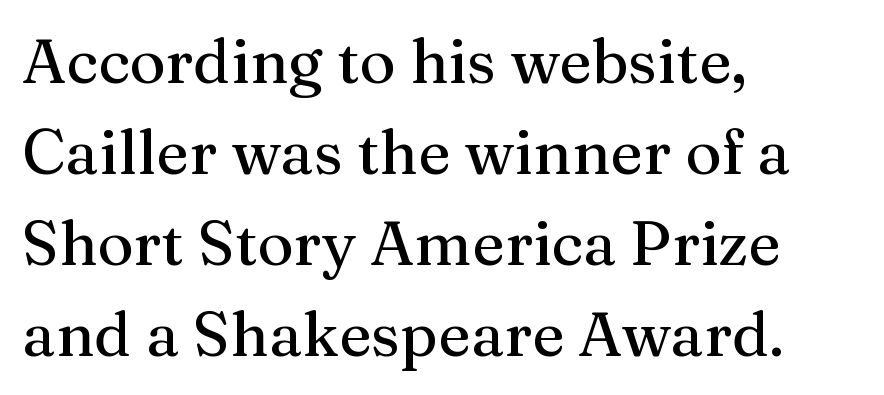
The gap between lines stays unmarked. If you measured baseline to baseline, you'd find a middling distance. The typography opts for an upright posture over an oblique one. Looks like regular typesetting: each glyph gets only the width it needs. The text was rendered using a seriffed face with decorative stroke endings. Honestly, the letter spacing is just normal — you wouldn't notice it.
